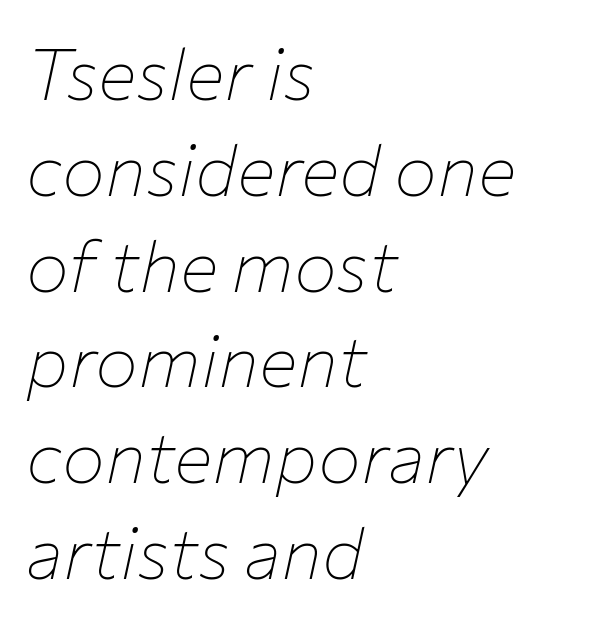
Q: Is the text bold? A: No.
Q: Is the text italic (slanted)? A: Yes, it leans right by about 12 degrees.
Q: Is the text underlined? A: No.
Q: How is the paragraph aligned? A: Left-aligned.
Q: Is the spacing between letters normal or unusually wide? A: Normal.
Q: Is the spacing between lines tight, normal or loose? A: Normal.
Q: Width (condensed, normal, or wide)? A: Normal.
Q: Stroke contrast? A: Low.
Q: x-height? A: Medium.
Q: Monospaced? A: No.
